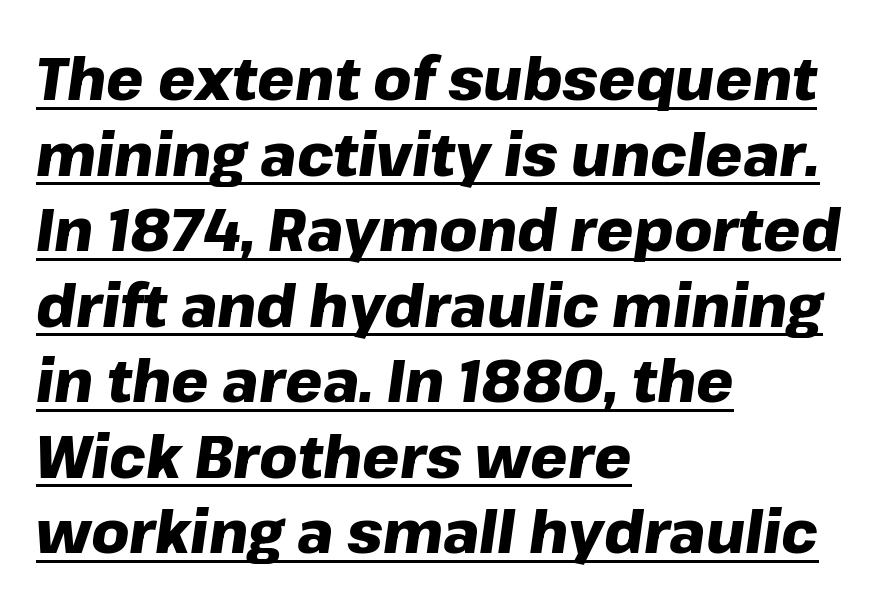
Students, note that the glyphs here touch the page at normal intervals. Is the type slanted? Yes — the strokes lean at a clear angle. Is this a fixed-width face? No — the glyphs have proportional, varying widths. Summary of weight: heavy, a full bold. A student would call this left alignment; a typographer would say flush left, rag right.
